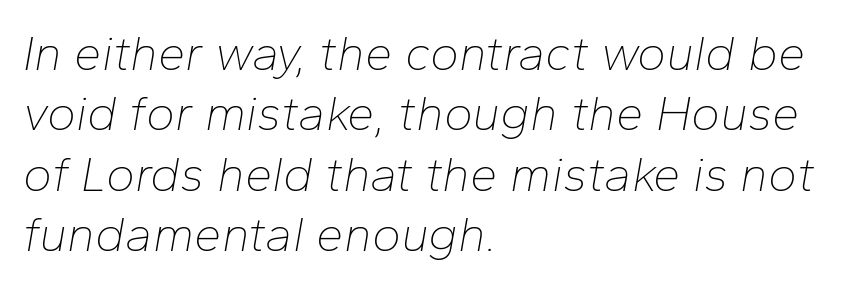
Q: Is the text bold? A: No.
Q: Is the text italic (slanted)? A: Yes, it leans right by about 10 degrees.
Q: Is the text underlined? A: No.
Q: How is the paragraph aligned? A: Left-aligned.
Q: Is the spacing between letters normal or unusually wide? A: Normal.
Q: Width (condensed, normal, or wide)? A: Normal.
Q: Stroke contrast? A: Low.
Q: x-height? A: Medium.
Q: Monospaced? A: No.
